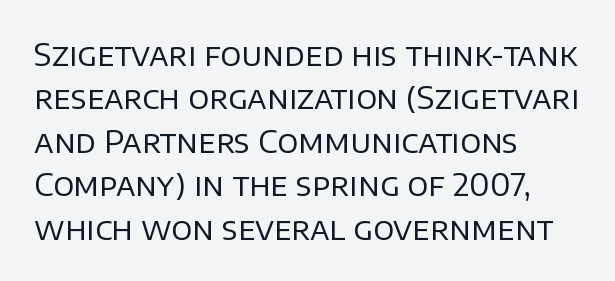
{"serif": "no", "italic": "no", "bold": "no", "weight": "regular", "width": "normal", "stroke_contrast": "low", "x_height": "large", "monospaced": "no", "underline": "no", "align": "left", "line_spacing": "normal", "line_spacing_ratio": 1.4, "letter_spacing": "normal", "letter_spacing_em": 0.0, "glyph_px": 31}
